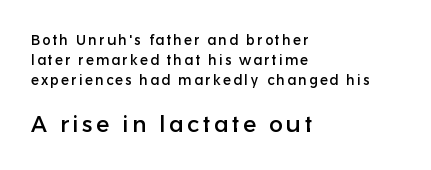
Q: Is the text italic (slanted)? A: No, it is upright.
Q: Is the text underlined? A: No.
Q: How is the paragraph aligned? A: Left-aligned.
Q: Is the spacing between lines tight, normal or loose? A: Normal.
Q: Which block of text is set in a larger size, the first (top) or the second (bottom)? A: The second (bottom) one.
